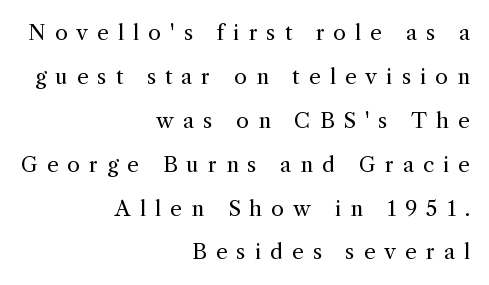
{"italic": "no", "bold": "no", "underline": "no", "align": "right", "line_spacing": "loose", "line_spacing_ratio": 2.09, "letter_spacing": "wide", "letter_spacing_em": 0.43, "glyph_px": 21}
